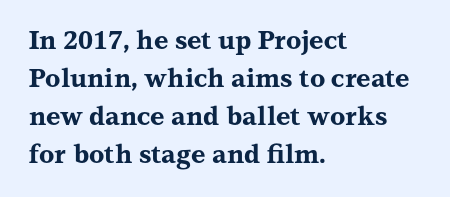
{"italic": "no", "bold": "yes", "underline": "no", "align": "left", "line_spacing": "normal", "line_spacing_ratio": 1.52, "letter_spacing": "normal", "letter_spacing_em": 0.0, "glyph_px": 25}
